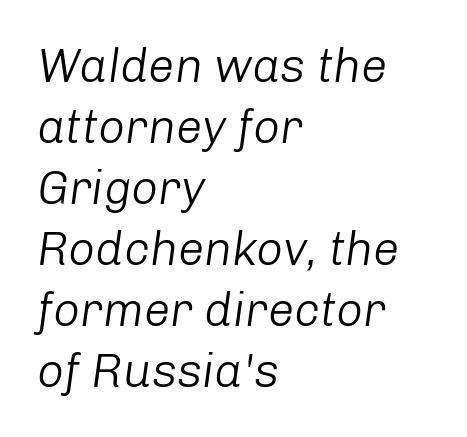
The rag falls on the right side of this text block. Baseline-to-baseline distance is the conventional proportion of letter height. Underline: absent. Think of a printed novel: that variable character pitch is what you see here. Stems here are at most as thick as an everyday book face. Each word holds together tightly as a unit, with standard inter-letter gaps.
